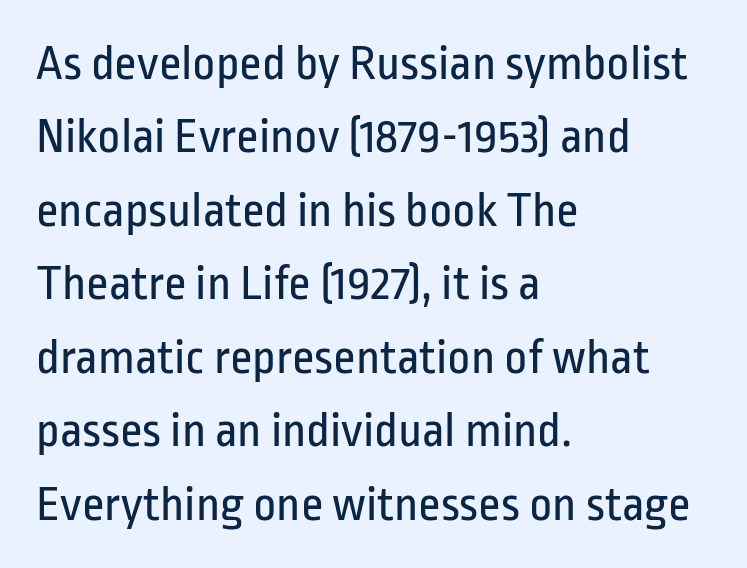
This sample has the flowing, uneven cadence of proportional lettering. Weight: in the light-to-regular range. Italic? Not at all — the glyphs are vertical. Regarding serifs, this sample does without them. Teacher's note: observe the even left margin — that is flush-left alignment. Whoever set this chose a conventional vertical rhythm.
